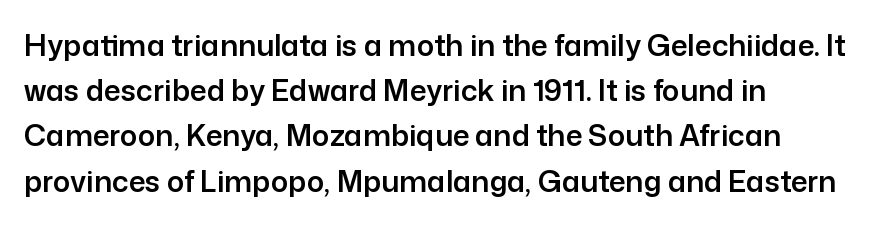
Q: Is the text italic (slanted)? A: No, it is upright.
Q: Is the typeface a serif or a sans-serif typeface? A: Sans-serif.
Q: Is the text underlined? A: No.
Q: How is the paragraph aligned? A: Left-aligned.
Q: Is the spacing between letters normal or unusually wide? A: Normal.
Q: Is the spacing between lines tight, normal or loose? A: Normal.
Q: Width (condensed, normal, or wide)? A: Normal.
Q: Stroke contrast? A: Low.
Q: x-height? A: Medium.
Q: Monospaced? A: No.
